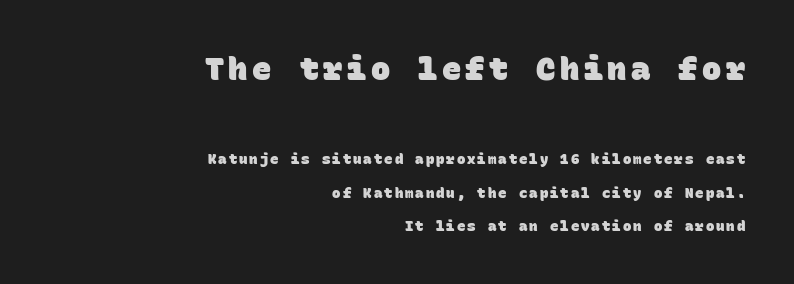
{"serif": "no", "bold": "yes", "weight": "heavy", "width": "normal", "stroke_contrast": "low", "x_height": "large", "monospaced": "yes", "underline": "no", "align": "right", "line_spacing": "loose", "line_spacing_ratio": 2.37, "larger_block": "first", "size_ratio": 2.29, "glyph_px": 32}
